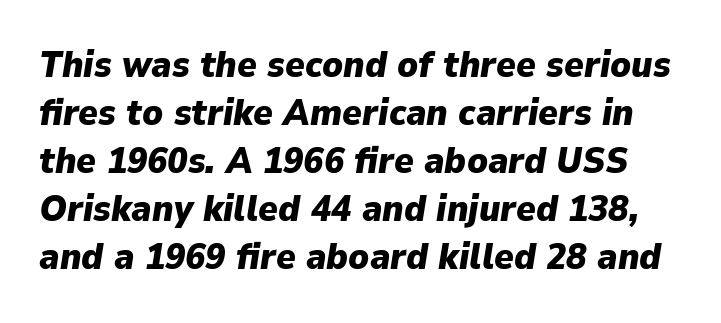
{"italic": "yes", "lean": "right", "slant_degrees": 9, "bold": "yes", "weight": "heavy", "width": "normal", "stroke_contrast": "low", "x_height": "medium", "monospaced": "no", "underline": "no", "line_spacing": "normal", "line_spacing_ratio": 1.3, "letter_spacing": "normal", "letter_spacing_em": 0.0, "glyph_px": 37}
